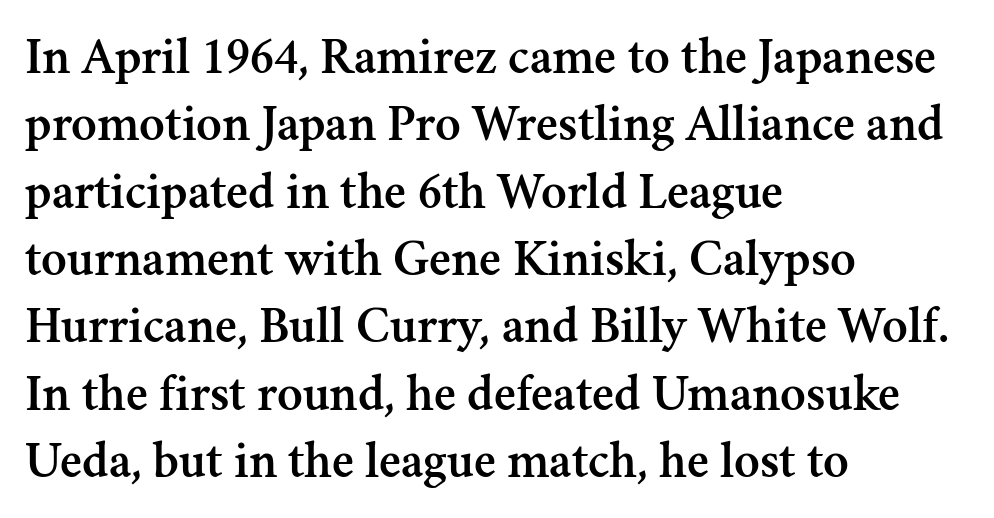
Q: Is the text italic (slanted)? A: No, it is upright.
Q: Is the typeface a serif or a sans-serif typeface? A: Serif.
Q: Is the text underlined? A: No.
Q: How is the paragraph aligned? A: Left-aligned.
Q: Is the spacing between letters normal or unusually wide? A: Normal.
Q: Is the spacing between lines tight, normal or loose? A: Normal.
Q: Width (condensed, normal, or wide)? A: Normal.
Q: Stroke contrast? A: Medium.
Q: x-height? A: Small.
Q: Monospaced? A: No.
